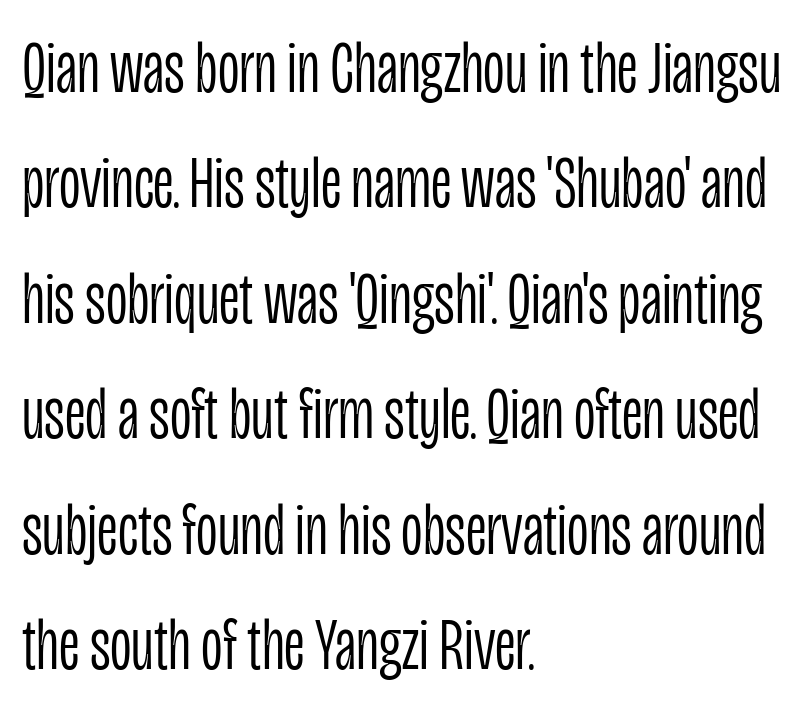
Q: Is the text bold? A: No.
Q: Is the text italic (slanted)? A: No, it is upright.
Q: Is the typeface a serif or a sans-serif typeface? A: Sans-serif.
Q: Is the text underlined? A: No.
Q: How is the paragraph aligned? A: Left-aligned.
Q: Is the spacing between letters normal or unusually wide? A: Normal.
Q: Is the spacing between lines tight, normal or loose? A: Normal.
Q: Width (condensed, normal, or wide)? A: Condensed.
Q: Stroke contrast? A: Low.
Q: x-height? A: Large.
Q: Monospaced? A: No.
